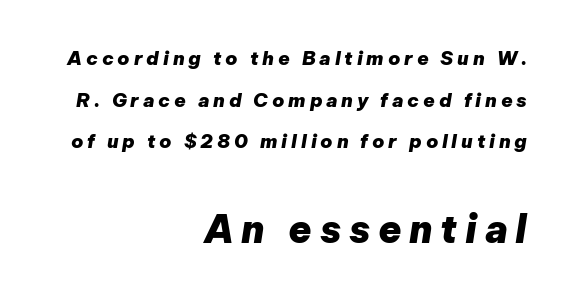
Q: Is the text bold? A: Yes.
Q: Is the text italic (slanted)? A: Yes, it leans right by about 9 degrees.
Q: Is the text underlined? A: No.
Q: How is the paragraph aligned? A: Right-aligned.
Q: Is the spacing between letters normal or unusually wide? A: Unusually wide.
Q: Is the spacing between lines tight, normal or loose? A: Loose.
Q: Which block of text is set in a larger size, the first (top) or the second (bottom)? A: The second (bottom) one.
Q: Width (condensed, normal, or wide)? A: Normal.
Q: Stroke contrast? A: Low.
Q: x-height? A: Medium.
Q: Monospaced? A: No.
